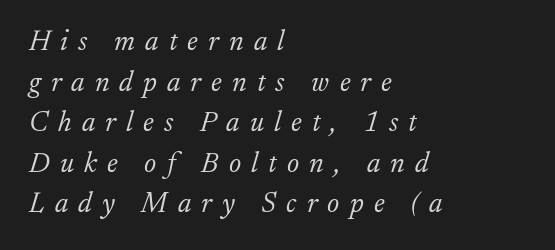
Beneath every word, the page is bare. Do the characters align in a grid? No, the font is proportional. Note: serifs present on the glyphs. Stems here are at most as thick as an everyday book face.
